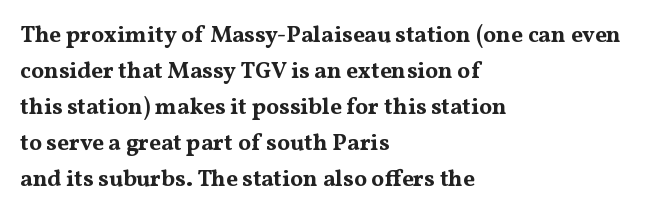
The image shows 23 px bold type, upright; set left-aligned, normal line spacing (1.56x), normal letter spacing, not underlined.
